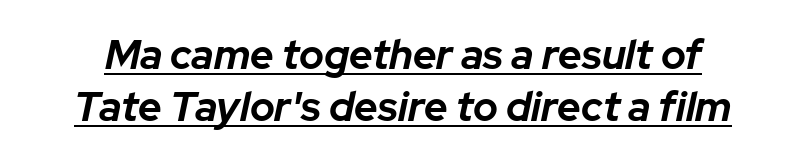
Q: Is the text bold? A: Yes.
Q: Is the text italic (slanted)? A: Yes, it leans right by about 12 degrees.
Q: Is the text underlined? A: Yes.
Q: Is the spacing between letters normal or unusually wide? A: Normal.
Q: Is the spacing between lines tight, normal or loose? A: Normal.
Q: Width (condensed, normal, or wide)? A: Normal.
Q: Stroke contrast? A: Low.
Q: x-height? A: Medium.
Q: Monospaced? A: No.
